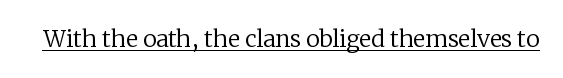
{"italic": "no", "bold": "no", "underline": "yes", "letter_spacing": "normal", "letter_spacing_em": 0.0, "glyph_px": 23}
